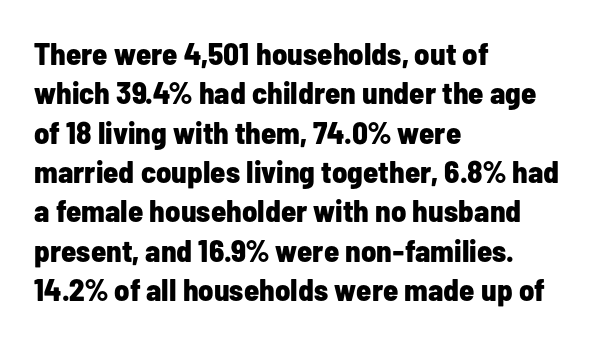
The image shows 31 px bold, condensed sans-serif type, upright; set left-aligned, normal line spacing (1.27x), normal letter spacing, not underlined; low stroke contrast and a medium x-height.
